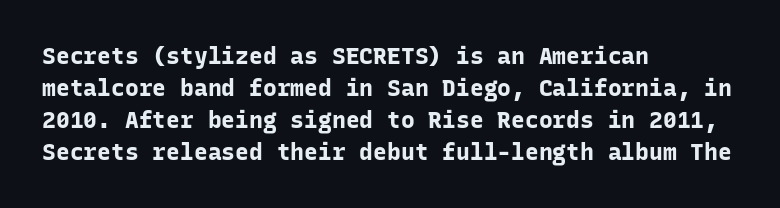
The image shows 23 px bold type, upright; set left-aligned, normal line spacing (1.39x), normal letter spacing, not underlined.
